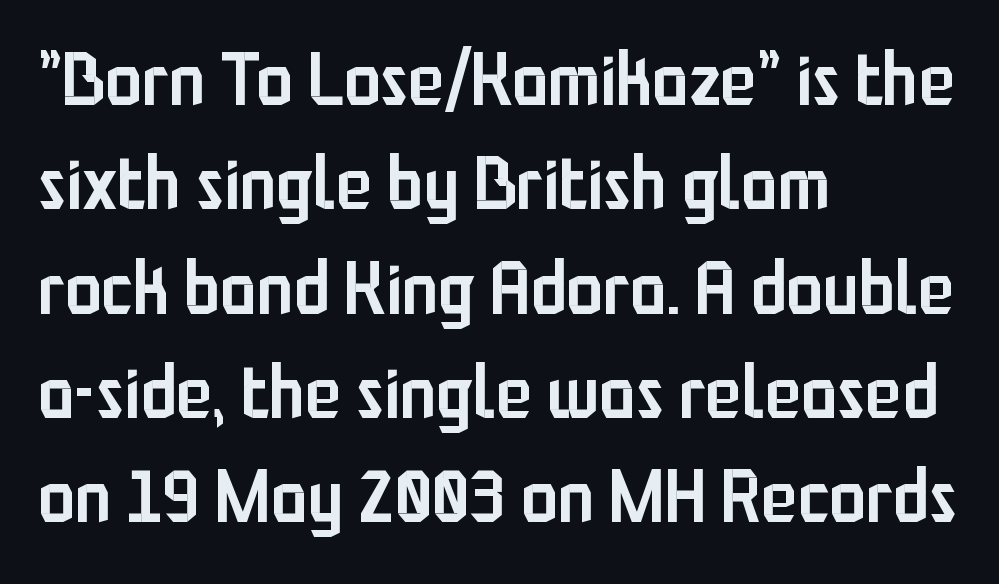
Bold? Not quite — semibold, heavier than regular but stopping short. Standard letterfit; no display-style spreading of the glyphs. Is the block centered? No — it sits flush against the left margin. This block has exactly the height ordinary leading produces. A sans-serif font was chosen for this passage. Words float on clear page, feet unadorned.
